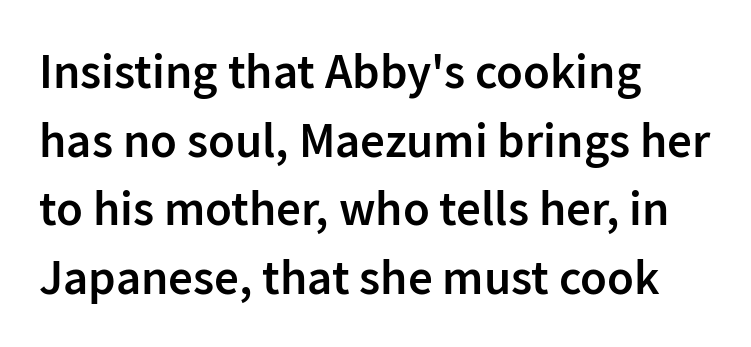
The image shows 49 px semibold sans-serif type, upright; set left-aligned, normal line spacing (1.4x), normal letter spacing, not underlined; low stroke contrast and a medium x-height.
